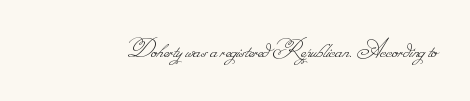
The image shows 27 px text type; set normal letter spacing, not underlined.
